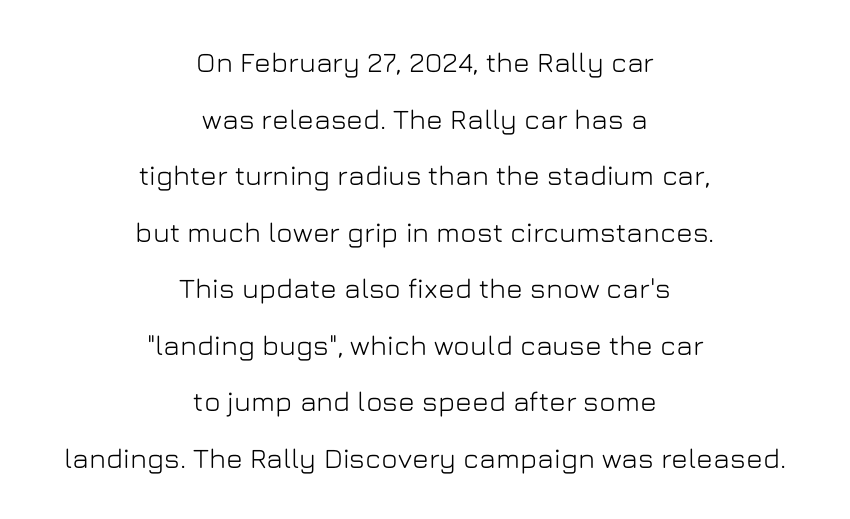
The image shows 28 px sans-serif type, upright; set centered, loose line spacing (2.02x), normal letter spacing, not underlined; low stroke contrast and a medium x-height.
